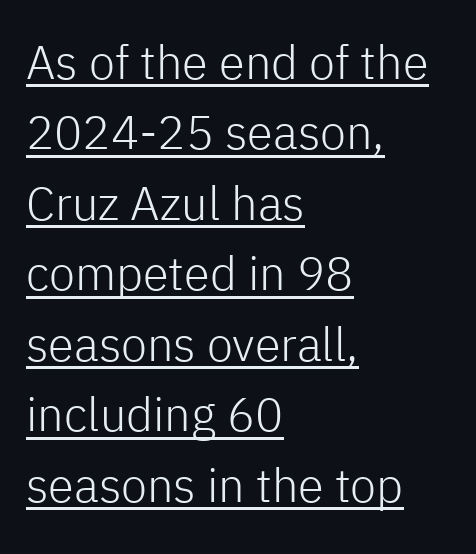
The type family on display is of the sans-serif kind. If you measured baseline to baseline, you'd find a middling distance. Stroke mass is kept to a normal reading level or below. Standard letterfit; no display-style spreading of the glyphs. Every word sits above its own underline. Nope, not italic — everything's standing straight.
